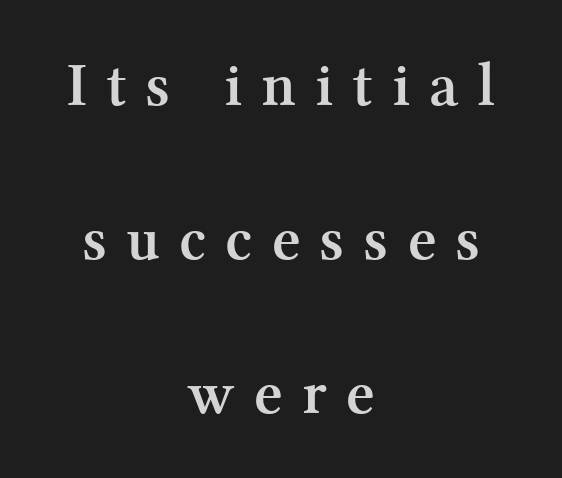
Q: Is the text bold? A: Yes.
Q: Is the text italic (slanted)? A: No, it is upright.
Q: Is the typeface a serif or a sans-serif typeface? A: Serif.
Q: Is the text underlined? A: No.
Q: How is the paragraph aligned? A: Centered.
Q: Is the spacing between letters normal or unusually wide? A: Unusually wide.
Q: Is the spacing between lines tight, normal or loose? A: Loose.
Q: Width (condensed, normal, or wide)? A: Normal.
Q: Stroke contrast? A: Medium.
Q: x-height? A: Medium.
Q: Monospaced? A: No.
